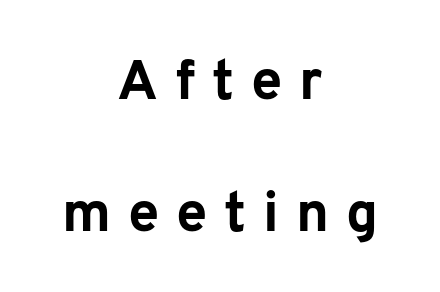
Summary of vertical rhythm: relaxed, with wide interline spacing. These lines stack symmetrically, like a column narrowing and widening about its center. Underline: absent. Posture: straight, roman, zero tilt.
